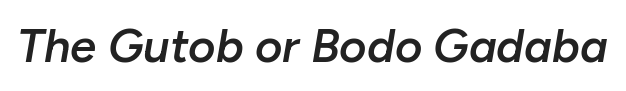
Q: Is the text bold? A: Semi-bold.
Q: Is the text italic (slanted)? A: Yes, it leans right by about 10 degrees.
Q: Is the text underlined? A: No.
Q: Is the spacing between letters normal or unusually wide? A: Normal.
Q: Width (condensed, normal, or wide)? A: Normal.
Q: Stroke contrast? A: Low.
Q: x-height? A: Medium.
Q: Monospaced? A: No.
